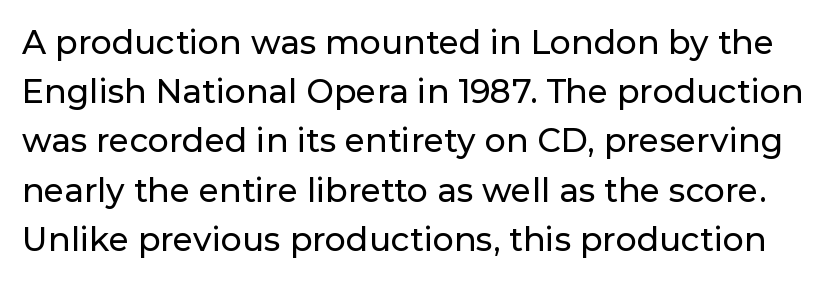
The image shows 33 px sans-serif type, upright; set normal line spacing (1.49x), normal letter spacing, not underlined; low stroke contrast and a medium x-height.
